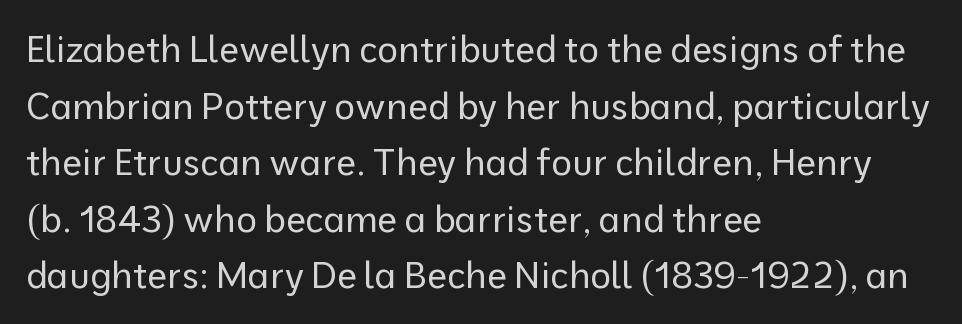
Q: Is the text bold? A: No.
Q: Is the text italic (slanted)? A: No, it is upright.
Q: Is the typeface a serif or a sans-serif typeface? A: Sans-serif.
Q: Is the text underlined? A: No.
Q: How is the paragraph aligned? A: Left-aligned.
Q: Is the spacing between letters normal or unusually wide? A: Normal.
Q: Is the spacing between lines tight, normal or loose? A: Normal.
Q: Width (condensed, normal, or wide)? A: Normal.
Q: Stroke contrast? A: Low.
Q: x-height? A: Medium.
Q: Monospaced? A: No.
